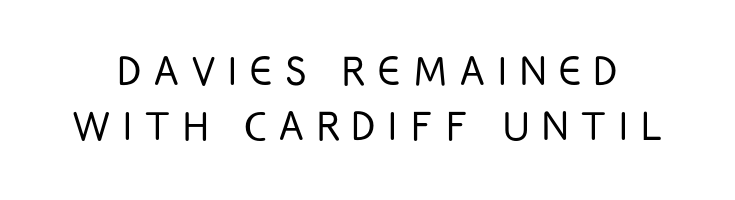
Q: Is the text bold? A: No.
Q: Is the text italic (slanted)? A: No, it is upright.
Q: Is the typeface a serif or a sans-serif typeface? A: Sans-serif.
Q: Is the text underlined? A: No.
Q: Is the spacing between letters normal or unusually wide? A: Unusually wide.
Q: Is the spacing between lines tight, normal or loose? A: Tight.
Q: Width (condensed, normal, or wide)? A: Condensed.
Q: Stroke contrast? A: Low.
Q: x-height? A: Large.
Q: Monospaced? A: No.
